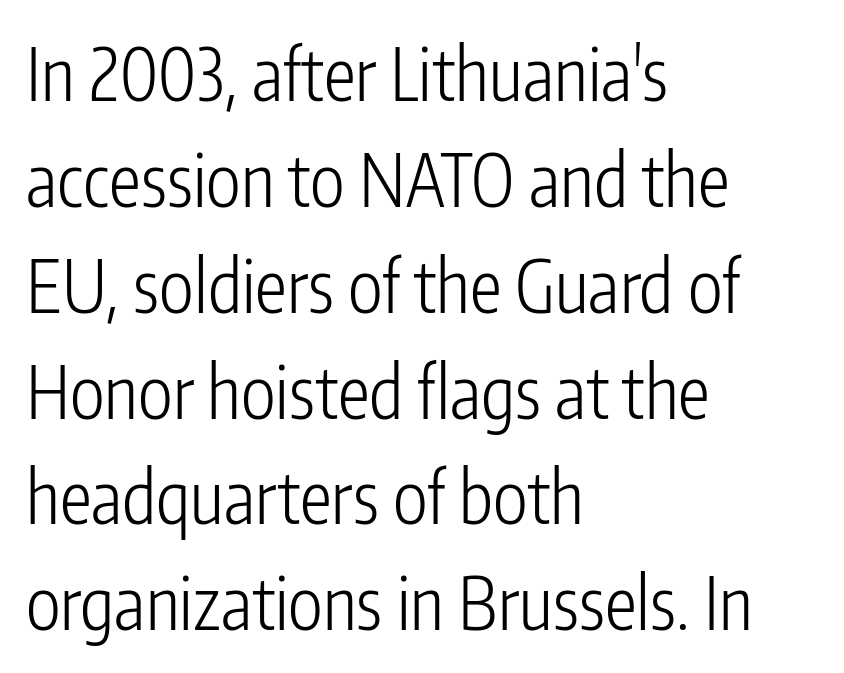
The image shows 72 px light, condensed sans-serif type, upright; set left-aligned, normal line spacing (1.47x), normal letter spacing, not underlined; low stroke contrast and a medium x-height.
